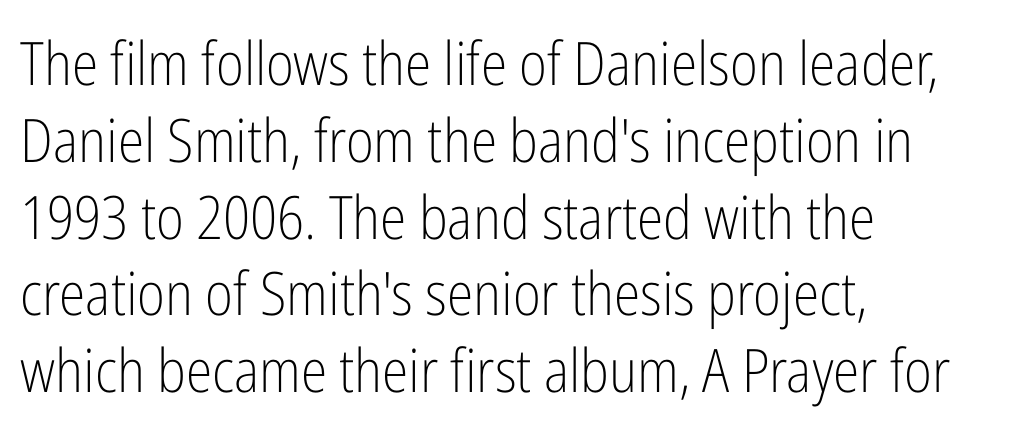
Is this a fixed-width face? No — the glyphs have proportional, varying widths. The letters look calm and open, with moderate or lighter stems. The gaps between neighbouring characters are ordinary and unremarkable. The string is rendered with underlining switched off.
